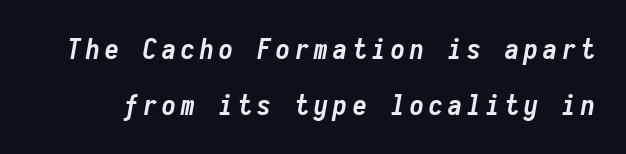
Q: Is the text bold? A: Yes.
Q: Is the text italic (slanted)? A: Yes, it leans right by about 10 degrees.
Q: Is the text underlined? A: No.
Q: Is the spacing between lines tight, normal or loose? A: Loose.
Q: Width (condensed, normal, or wide)? A: Condensed.
Q: Stroke contrast? A: Low.
Q: x-height? A: Medium.
Q: Monospaced? A: Yes.
